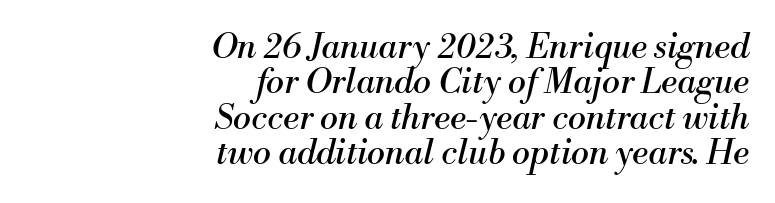
The image shows 34 px regular-weight serif type, italic (leaning right); set right-aligned, tight line spacing (1.04x), normal letter spacing, not underlined; medium stroke contrast and a small x-height.
